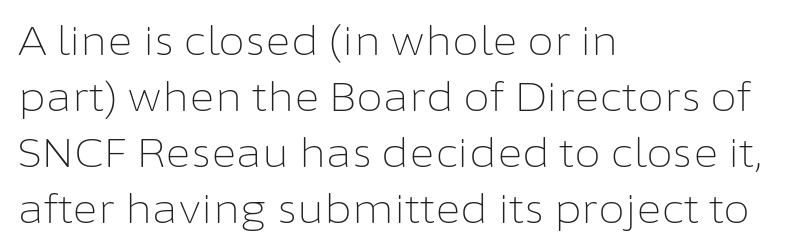
The cut favours lightness, reaching ordinary text weight at its darkest. Rendered with straight, roman letterforms. Compared with typical body copy, the letter spacing here is the same. Baseline-to-baseline distance is the conventional proportion of letter height. Teacher's note: observe the even left margin — that is flush-left alignment. A typesetter would call this proportional, since set widths differ per character.
